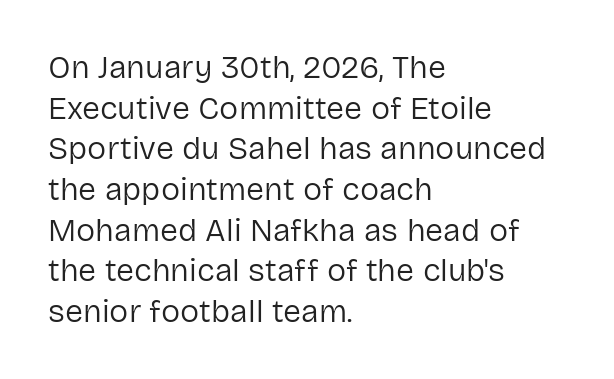
Do the letters lean? They stand straight. These lines are set flush left with a ragged right edge. The typeface has the unassuming heft of standard copy or less. The baseline area is clear. Tracking value appears to be zero — textbook default spacing.
